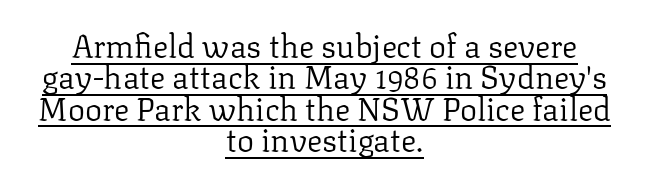
Q: Is the text bold? A: No.
Q: Is the text italic (slanted)? A: No, it is upright.
Q: Is the typeface a serif or a sans-serif typeface? A: Serif.
Q: Is the text underlined? A: Yes.
Q: How is the paragraph aligned? A: Centered.
Q: Is the spacing between letters normal or unusually wide? A: Normal.
Q: Is the spacing between lines tight, normal or loose? A: Tight.
Q: Width (condensed, normal, or wide)? A: Normal.
Q: Stroke contrast? A: Low.
Q: x-height? A: Medium.
Q: Monospaced? A: No.
